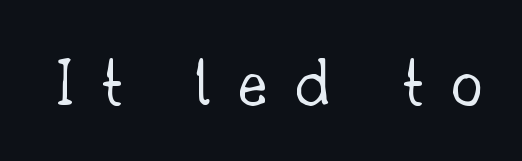
{"italic": "no", "bold": "no", "weight": "light", "width": "normal", "stroke_contrast": "low", "x_height": "small", "monospaced": "no", "underline": "no", "letter_spacing": "wide", "letter_spacing_em": 0.37, "glyph_px": 72}
